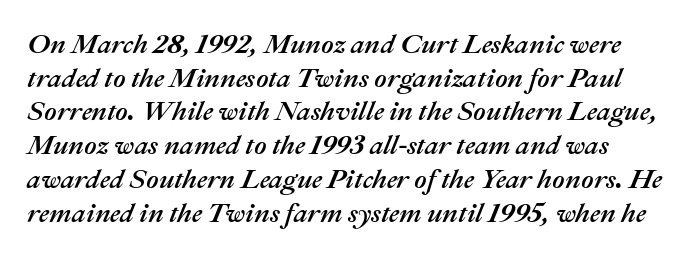
{"italic": "yes", "lean": "right", "slant_degrees": 22, "underline": "no", "line_spacing": "normal", "line_spacing_ratio": 1.25, "letter_spacing": "normal", "letter_spacing_em": 0.0, "glyph_px": 27}
